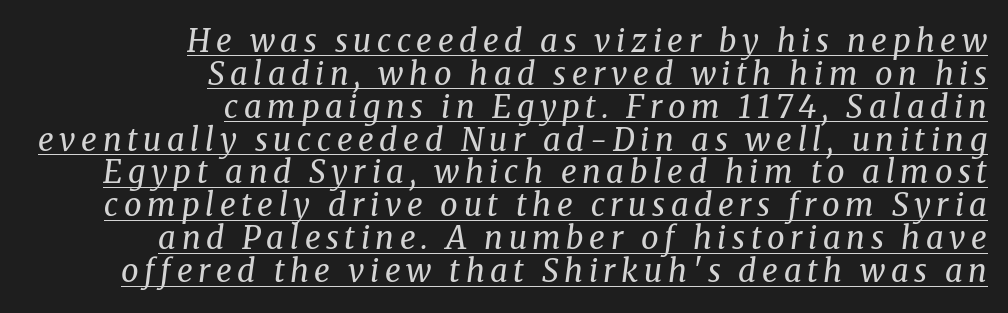
Q: Is the text bold? A: No.
Q: Is the text italic (slanted)? A: Yes, it leans right by about 8 degrees.
Q: Is the typeface a serif or a sans-serif typeface? A: Serif.
Q: Is the text underlined? A: Yes.
Q: How is the paragraph aligned? A: Right-aligned.
Q: Is the spacing between lines tight, normal or loose? A: Tight.
Q: Width (condensed, normal, or wide)? A: Normal.
Q: Stroke contrast? A: Medium.
Q: x-height? A: Medium.
Q: Monospaced? A: No.
